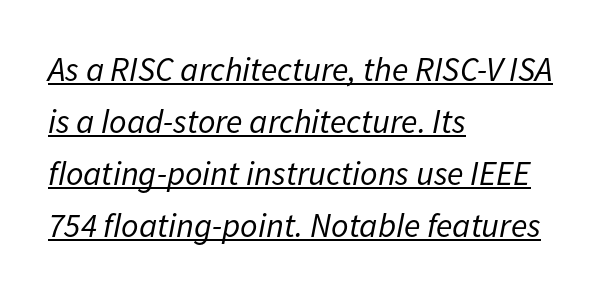
Q: Is the text bold? A: No.
Q: Is the text italic (slanted)? A: Yes, it leans right by about 11 degrees.
Q: Is the text underlined? A: Yes.
Q: How is the paragraph aligned? A: Left-aligned.
Q: Is the spacing between letters normal or unusually wide? A: Normal.
Q: Is the spacing between lines tight, normal or loose? A: Normal.
Q: Width (condensed, normal, or wide)? A: Normal.
Q: Stroke contrast? A: Low.
Q: x-height? A: Medium.
Q: Monospaced? A: No.
